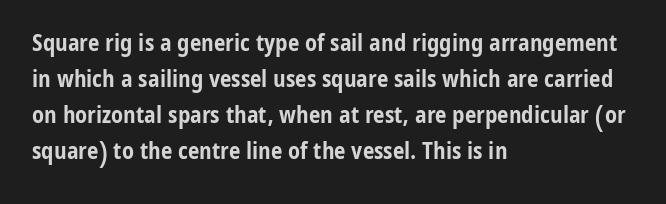
The line-height multiplier appears to be the usual default. Plain, unruled lines of type. The type is set solid horizontally, with unmodified tracking. Horizontal alignment here is leftward, the default for most running prose. Does the weight exceed regular? Yes, all the way to bold.
